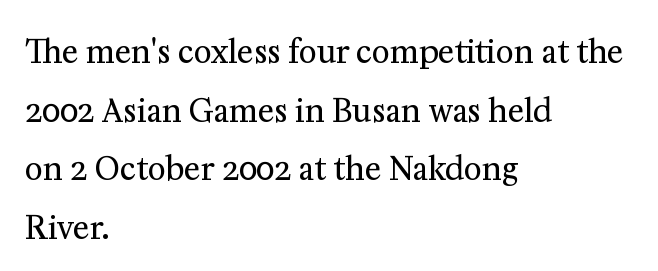
Q: Is the text bold? A: No.
Q: Is the text italic (slanted)? A: No, it is upright.
Q: Is the typeface a serif or a sans-serif typeface? A: Serif.
Q: Is the text underlined? A: No.
Q: How is the paragraph aligned? A: Left-aligned.
Q: Is the spacing between letters normal or unusually wide? A: Normal.
Q: Width (condensed, normal, or wide)? A: Normal.
Q: Stroke contrast? A: Medium.
Q: x-height? A: Medium.
Q: Monospaced? A: No.
